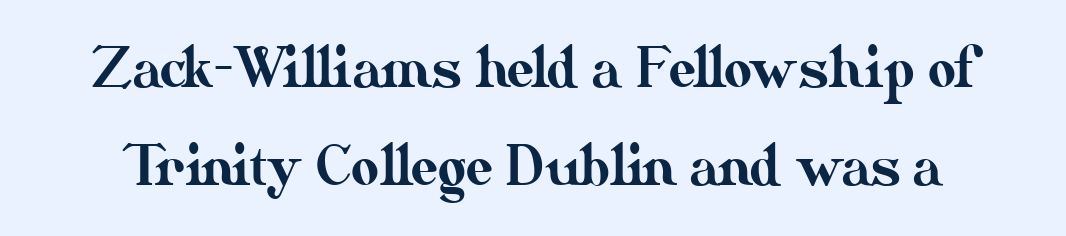
{"italic": "no", "width": "normal", "stroke_contrast": "medium", "x_height": "small", "monospaced": "no", "underline": "no", "line_spacing_ratio": 1.81, "letter_spacing": "normal", "letter_spacing_em": 0.0, "glyph_px": 54}
